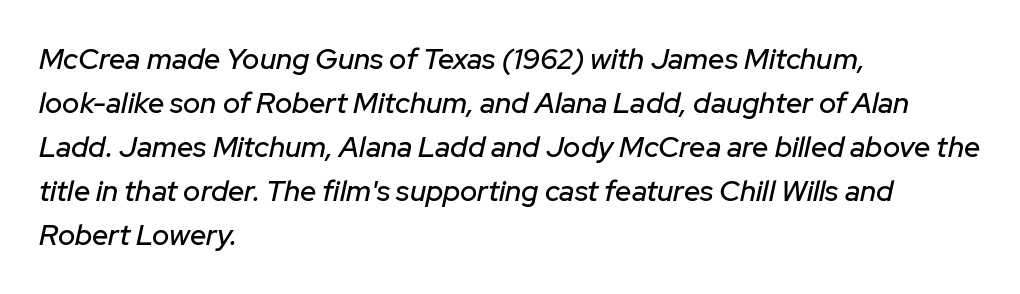
Horizontally, the lines are justified to the leading edge only. Quick note: italic. Think of a printed novel: that variable character pitch is what you see here. Compared with typical paragraphs, the rows here are spaced about the same. There is no visible air inserted between adjacent glyphs.
